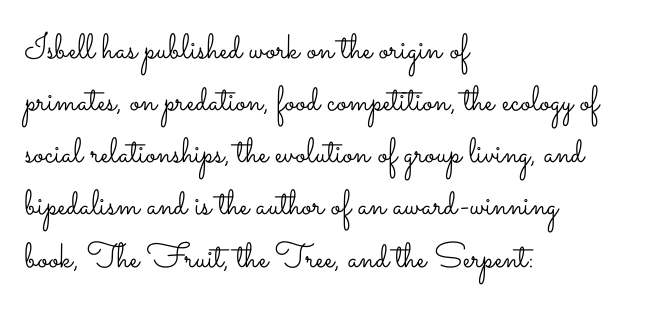
The image shows 35 px light, wide type; set left-aligned, normal line spacing (1.49x), normal letter spacing, not underlined; low stroke contrast and a small x-height.
